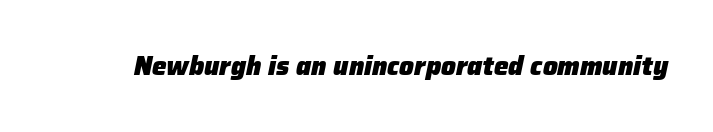
{"italic": "yes", "lean": "right", "slant_degrees": 12, "bold": "yes", "underline": "no", "letter_spacing": "normal", "letter_spacing_em": 0.0, "glyph_px": 26}
